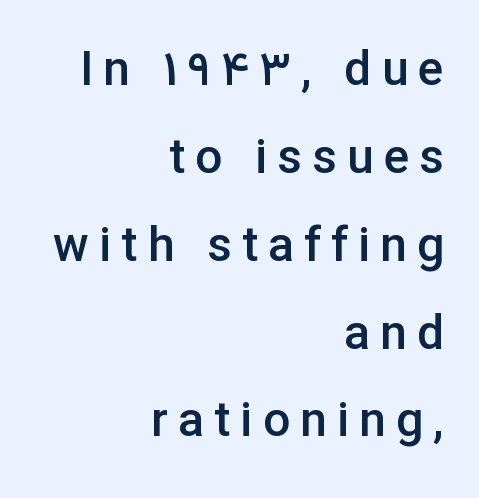
Q: Is the text bold? A: Semi-bold.
Q: Is the text italic (slanted)? A: No, it is upright.
Q: Is the typeface a serif or a sans-serif typeface? A: Sans-serif.
Q: Is the text underlined? A: No.
Q: How is the paragraph aligned? A: Right-aligned.
Q: Is the spacing between letters normal or unusually wide? A: Unusually wide.
Q: Width (condensed, normal, or wide)? A: Normal.
Q: Stroke contrast? A: Low.
Q: x-height? A: Medium.
Q: Monospaced? A: No.
